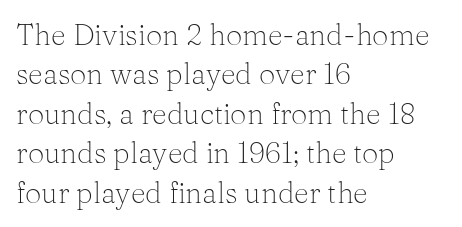
The image shows 29 px light serif type, upright; set left-aligned, normal line spacing (1.36x), normal letter spacing, not underlined; medium stroke contrast and a medium x-height.
